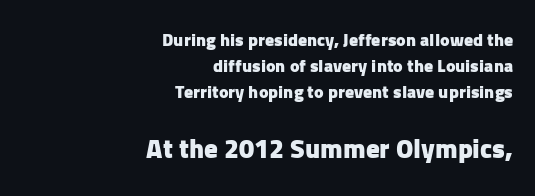
One-word summary of the alignment: right. The zone under the glyphs is completely vacant. Emphasis by weight is at full strength: bold. The lower block of text is set noticeably larger than the block above it.
